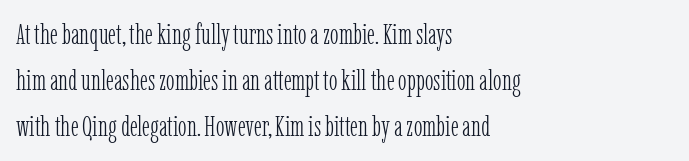
{"serif": "yes", "italic": "no", "bold": "no", "weight": "light", "width": "condensed", "stroke_contrast": "low", "x_height": "medium", "monospaced": "no", "underline": "no", "align": "left", "line_spacing": "normal", "line_spacing_ratio": 1.59, "letter_spacing": "normal", "letter_spacing_em": 0.0, "glyph_px": 29}
